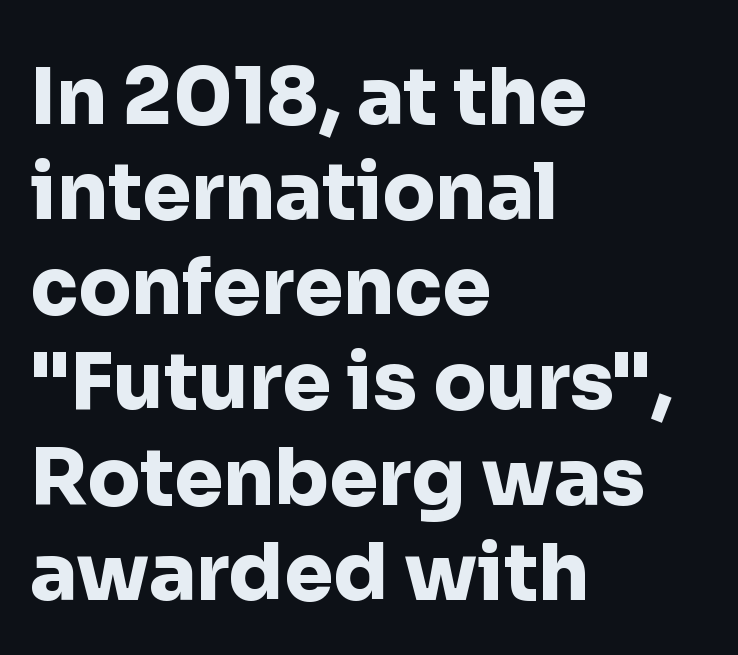
Q: Is the text bold? A: Yes.
Q: Is the text italic (slanted)? A: No, it is upright.
Q: Is the typeface a serif or a sans-serif typeface? A: Sans-serif.
Q: Is the text underlined? A: No.
Q: How is the paragraph aligned? A: Left-aligned.
Q: Is the spacing between letters normal or unusually wide? A: Normal.
Q: Width (condensed, normal, or wide)? A: Normal.
Q: Stroke contrast? A: Low.
Q: x-height? A: Medium.
Q: Monospaced? A: No.
